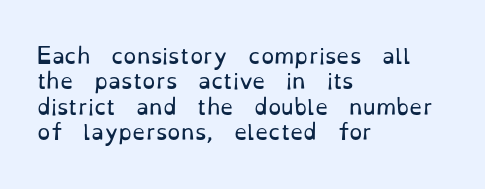
Q: Is the text bold? A: No.
Q: Is the text italic (slanted)? A: No, it is upright.
Q: Is the text underlined? A: No.
Q: How is the paragraph aligned? A: Left-aligned.
Q: Is the spacing between letters normal or unusually wide? A: Normal.
